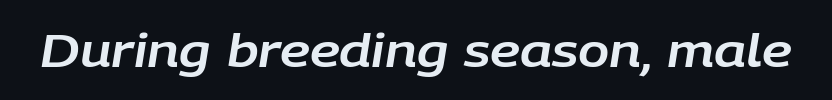
The letterforms sit shoulder to shoulder at normal distance. Characters are canted at an angle relative to the baseline's perpendicular. Think of a printed novel: that variable character pitch is what you see here. The foot of each line stays bare and open.
